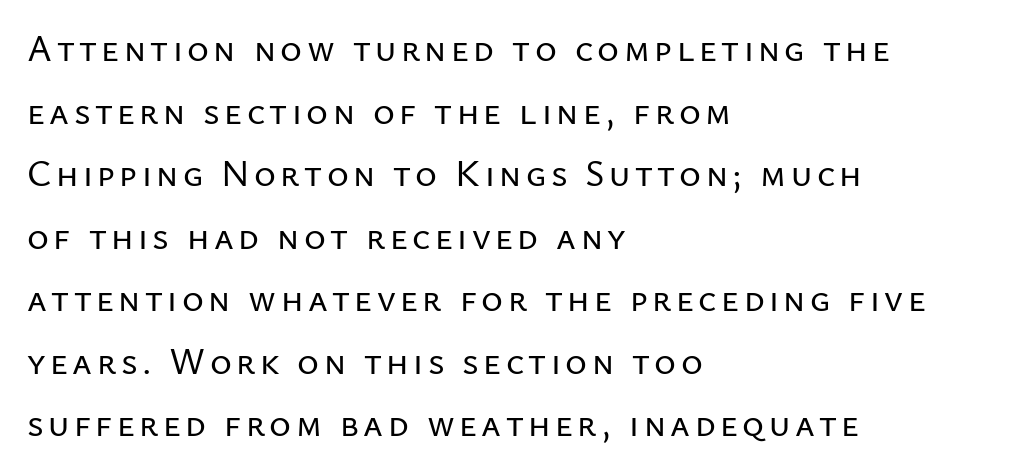
A roman cut, with each character standing at attention. Underlining? Definitely not there. The line-height multiplier appears to be the usual default. The type family on display is of the sans-serif kind. The rendering uses natural spacing where letterforms have individual widths.
